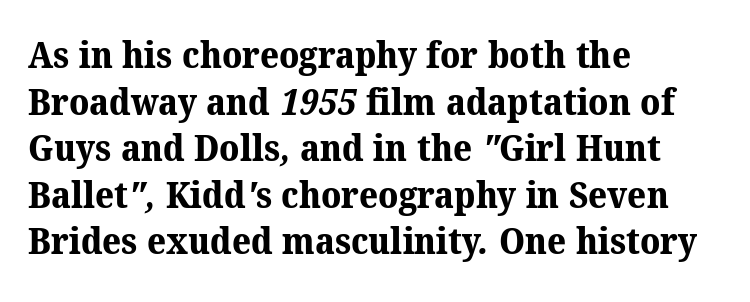
The image shows 37 px bold serif type; set left-aligned, normal line spacing (1.26x), normal letter spacing, not underlined; medium stroke contrast and a medium x-height.
